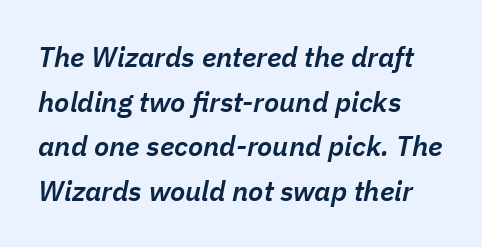
Q: Is the text bold? A: Semi-bold.
Q: Is the text italic (slanted)? A: Yes, it leans right by about 11 degrees.
Q: Is the text underlined? A: No.
Q: How is the paragraph aligned? A: Left-aligned.
Q: Is the spacing between letters normal or unusually wide? A: Normal.
Q: Is the spacing between lines tight, normal or loose? A: Normal.
Q: Width (condensed, normal, or wide)? A: Normal.
Q: Stroke contrast? A: Low.
Q: x-height? A: Medium.
Q: Monospaced? A: No.
